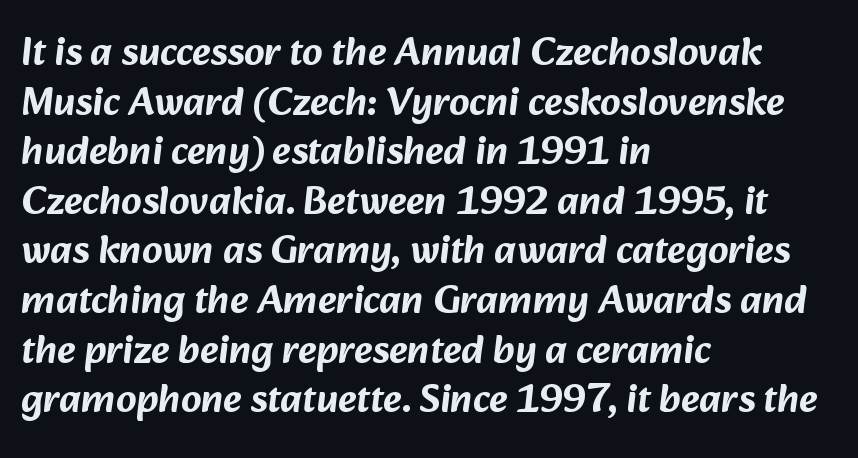
Q: Is the typeface a serif or a sans-serif typeface? A: Sans-serif.
Q: Is the text underlined? A: No.
Q: How is the paragraph aligned? A: Left-aligned.
Q: Is the spacing between letters normal or unusually wide? A: Normal.
Q: Width (condensed, normal, or wide)? A: Normal.
Q: Stroke contrast? A: Low.
Q: x-height? A: Medium.
Q: Monospaced? A: No.
